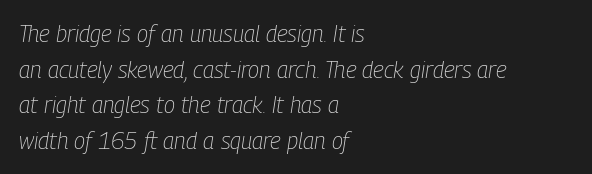
The image shows 23 px text type, italic (leaning right); set left-aligned, normal line spacing (1.55x), normal letter spacing, not underlined.
